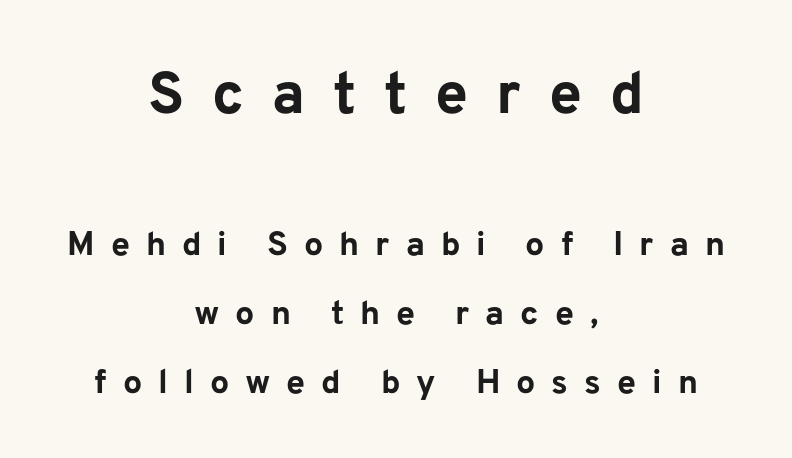
{"serif": "no", "italic": "no", "bold": "yes", "weight": "bold", "width": "normal", "stroke_contrast": "low", "x_height": "medium", "monospaced": "no", "underline": "no", "align": "center", "line_spacing": "loose", "line_spacing_ratio": 2.02, "letter_spacing": "wide", "letter_spacing_em": 0.47, "larger_block": "first", "size_ratio": 1.74, "glyph_px": 59}
